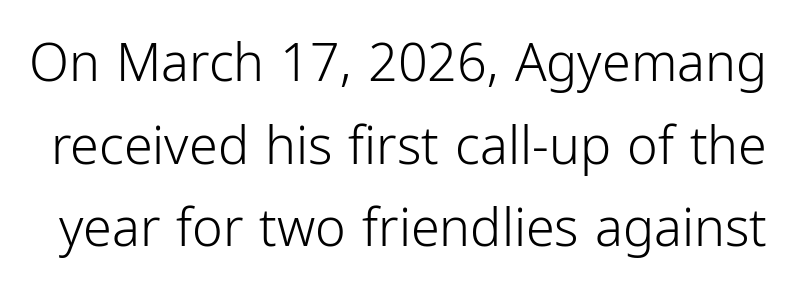
Serifs: no, the terminals of the letterforms are clean. The gap between lines stays unmarked. The rows are spaced the way most documents space them. You can tell it's not italic because the verticals are truly vertical. The font is comparable to plain body text, perhaps lighter. Character widths vary here, with narrow letters taking less room than wide ones.
